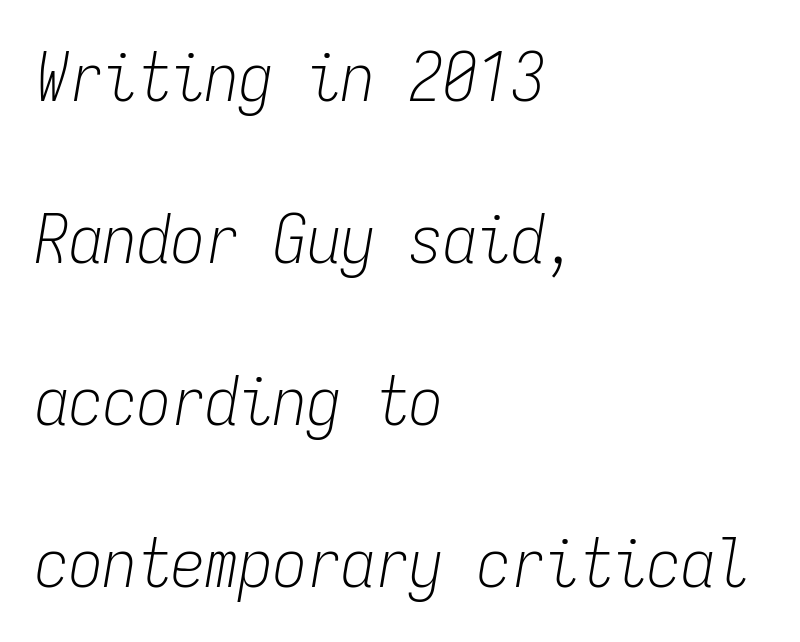
The image shows 68 px light, condensed type, italic (leaning right), monospaced; set left-aligned, loose line spacing (2.38x), normal letter spacing, not underlined; low stroke contrast and a medium x-height.
